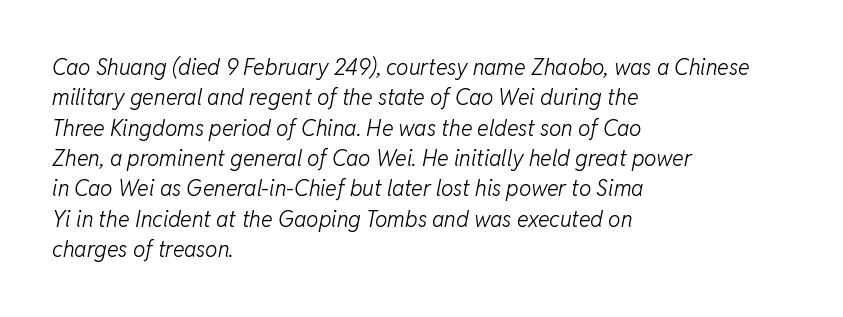
Q: Is the text bold? A: No.
Q: Is the text italic (slanted)? A: Yes, it leans right by about 11 degrees.
Q: Is the text underlined? A: No.
Q: How is the paragraph aligned? A: Left-aligned.
Q: Is the spacing between letters normal or unusually wide? A: Normal.
Q: Is the spacing between lines tight, normal or loose? A: Normal.
